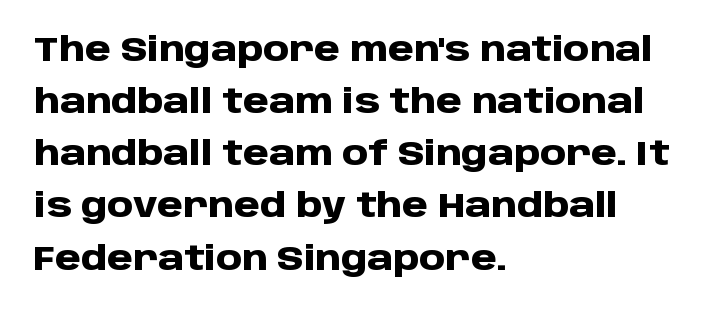
Q: Is the text bold? A: Yes.
Q: Is the text italic (slanted)? A: No, it is upright.
Q: Is the typeface a serif or a sans-serif typeface? A: Sans-serif.
Q: Is the text underlined? A: No.
Q: How is the paragraph aligned? A: Left-aligned.
Q: Is the spacing between letters normal or unusually wide? A: Normal.
Q: Is the spacing between lines tight, normal or loose? A: Normal.
Q: Width (condensed, normal, or wide)? A: Normal.
Q: Stroke contrast? A: Low.
Q: x-height? A: Large.
Q: Monospaced? A: No.
